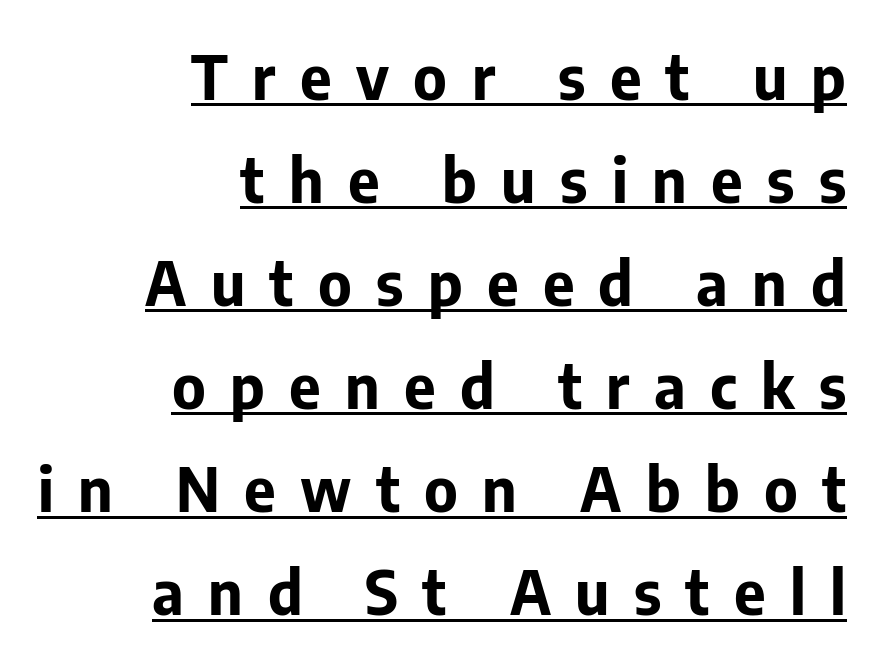
{"serif": "no", "italic": "no", "bold": "yes", "weight": "bold", "width": "normal", "stroke_contrast": "low", "x_height": "medium", "monospaced": "no", "underline": "yes", "align": "right", "line_spacing": "normal", "line_spacing_ratio": 1.69, "letter_spacing": "wide", "letter_spacing_em": 0.4, "glyph_px": 61}
